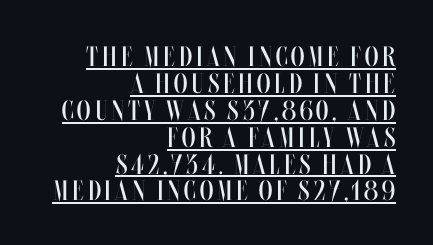
Closely set lines give the paragraph a compact silhouette. Nope, not italic — everything's standing straight. Every row of glyphs terminates at an identical x-position on the right. Bold? No — there's no thickening of the strokes.
